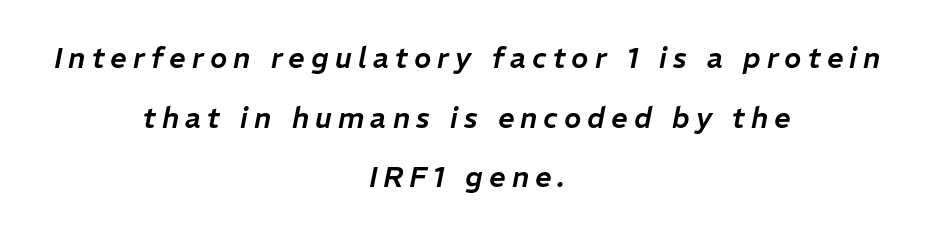
{"italic": "yes", "lean": "right", "slant_degrees": 11, "width": "normal", "stroke_contrast": "low", "x_height": "medium", "monospaced": "no", "underline": "no", "align": "center", "line_spacing": "loose", "line_spacing_ratio": 2.06, "letter_spacing": "wide", "letter_spacing_em": 0.21, "glyph_px": 29}
